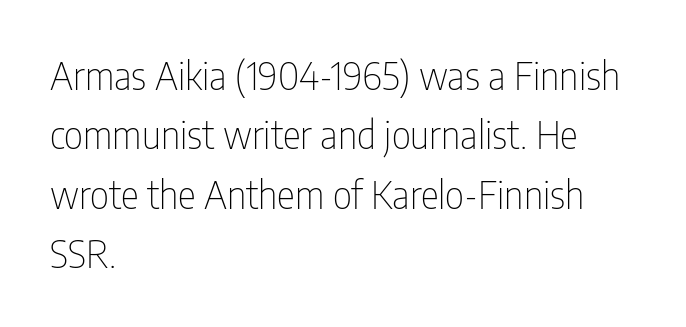
Grotesque or geometric, the face here clearly has no serifs. Horizontal alignment here is leftward, the default for most running prose. Italic: no, the glyphs are upright roman. This is not heavy type; no bold has been used.
